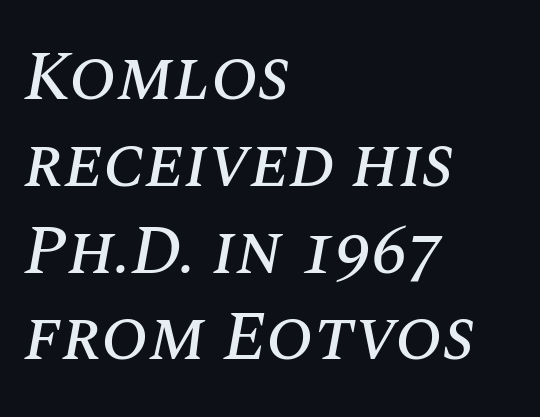
{"italic": "yes", "lean": "right", "slant_degrees": 10, "width": "normal", "stroke_contrast": "medium", "x_height": "large", "monospaced": "no", "underline": "no", "align": "left", "line_spacing_ratio": 1.24, "letter_spacing": "normal", "letter_spacing_em": 0.0, "glyph_px": 70}
